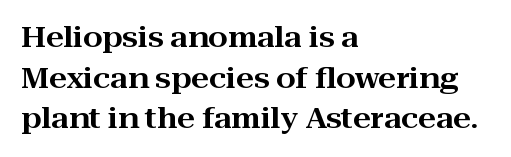
{"serif": "yes", "italic": "no", "width": "wide", "stroke_contrast": "high", "x_height": "medium", "monospaced": "no", "underline": "no", "align": "left", "line_spacing": "normal", "line_spacing_ratio": 1.45, "letter_spacing": "normal", "letter_spacing_em": 0.0, "glyph_px": 28}
